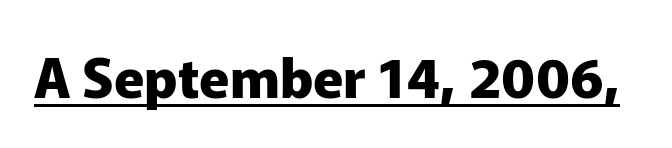
The image shows 55 px heavy sans-serif type, upright; set normal letter spacing, underlined; low stroke contrast and a medium x-height.
